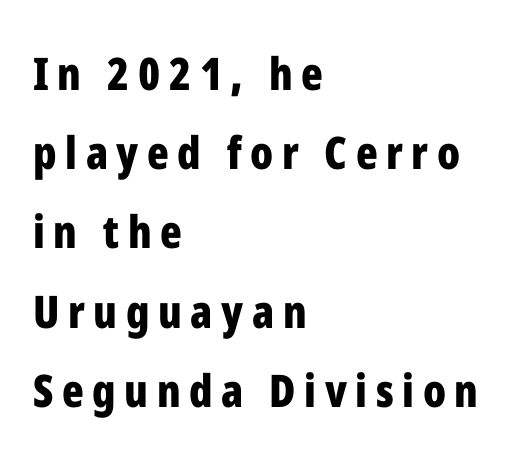
Q: Is the text bold? A: Yes.
Q: Is the text italic (slanted)? A: No, it is upright.
Q: Is the typeface a serif or a sans-serif typeface? A: Sans-serif.
Q: Is the text underlined? A: No.
Q: How is the paragraph aligned? A: Left-aligned.
Q: Width (condensed, normal, or wide)? A: Condensed.
Q: Stroke contrast? A: Low.
Q: x-height? A: Medium.
Q: Monospaced? A: No.
